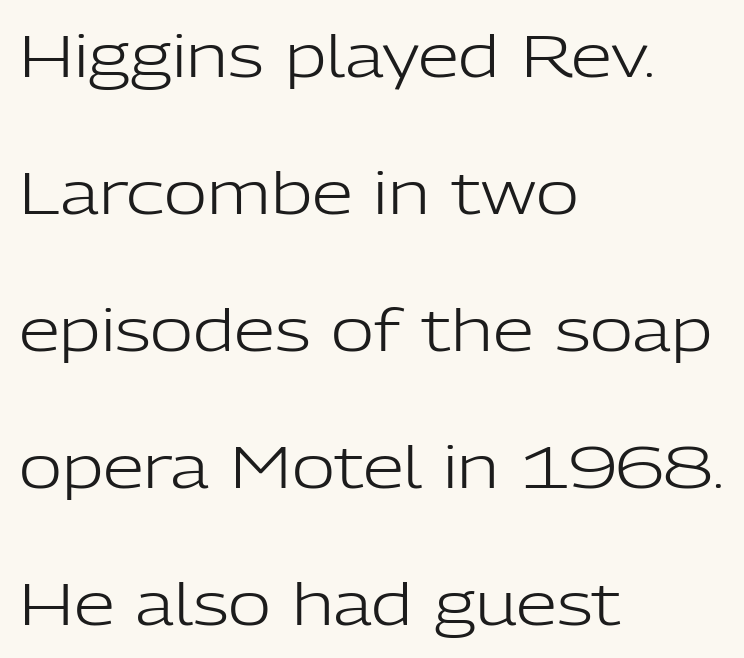
The image shows 59 px light sans-serif type, upright; set left-aligned, loose line spacing (2.32x), normal letter spacing, not underlined; low stroke contrast and a medium x-height.
